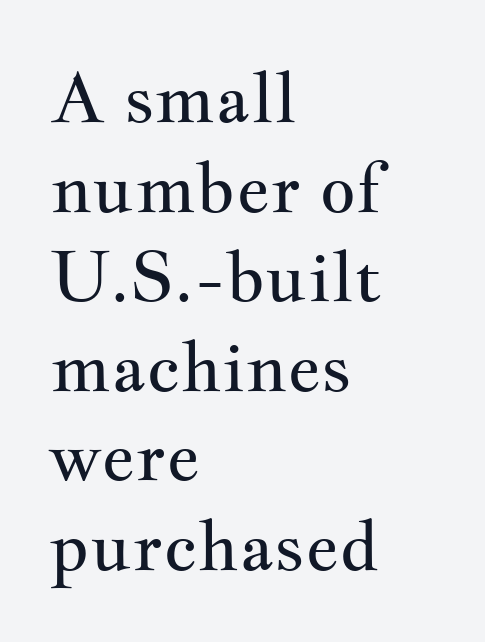
The image shows 70 px regular-weight, wide serif type, upright; set left-aligned, normal line spacing (1.28x), normal letter spacing, not underlined; medium stroke contrast and a small x-height.
